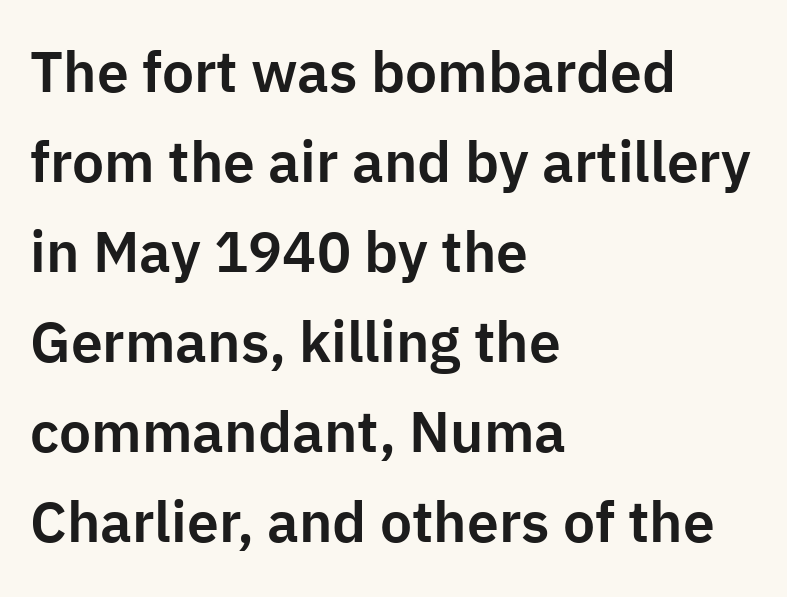
Q: Is the text italic (slanted)? A: No, it is upright.
Q: Is the typeface a serif or a sans-serif typeface? A: Sans-serif.
Q: Is the text underlined? A: No.
Q: How is the paragraph aligned? A: Left-aligned.
Q: Is the spacing between letters normal or unusually wide? A: Normal.
Q: Is the spacing between lines tight, normal or loose? A: Normal.
Q: Width (condensed, normal, or wide)? A: Normal.
Q: Stroke contrast? A: Low.
Q: x-height? A: Medium.
Q: Monospaced? A: No.
